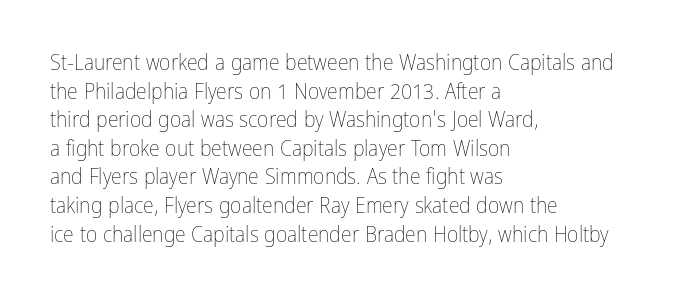
Q: Is the text bold? A: No.
Q: Is the text italic (slanted)? A: No, it is upright.
Q: Is the text underlined? A: No.
Q: How is the paragraph aligned? A: Left-aligned.
Q: Is the spacing between letters normal or unusually wide? A: Normal.
Q: Is the spacing between lines tight, normal or loose? A: Normal.
